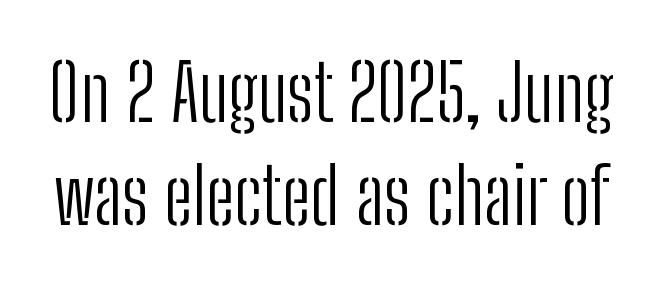
Summary of vertical rhythm: regular, with standard interline spacing. Summary of weight: not heavy and not bold. Glance below the letters and you will spot only blank space. Ascenders rise straight up at ninety degrees.
